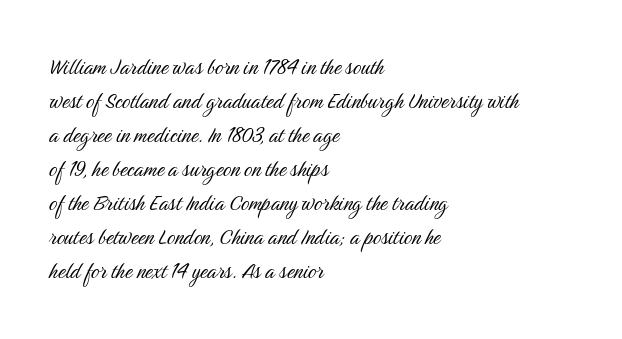
Q: Is the text bold? A: No.
Q: Is the text italic (slanted)? A: Yes.
Q: Is the text underlined? A: No.
Q: How is the paragraph aligned? A: Left-aligned.
Q: Is the spacing between letters normal or unusually wide? A: Normal.
Q: Is the spacing between lines tight, normal or loose? A: Normal.
